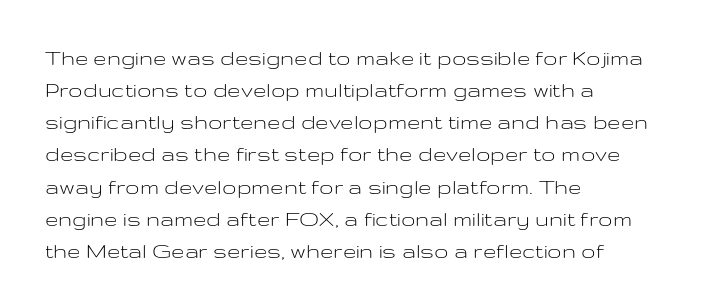
The image shows 24 px text type, upright; set left-aligned, normal line spacing (1.34x), normal letter spacing, not underlined.
